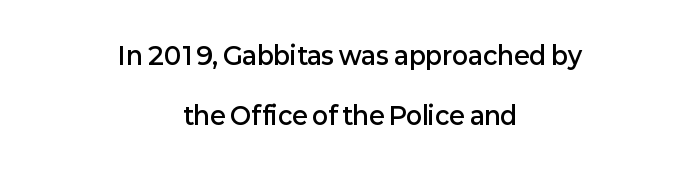
Q: Is the text bold? A: Semi-bold.
Q: Is the text italic (slanted)? A: No, it is upright.
Q: Is the text underlined? A: No.
Q: How is the paragraph aligned? A: Centered.
Q: Is the spacing between letters normal or unusually wide? A: Normal.
Q: Is the spacing between lines tight, normal or loose? A: Loose.
